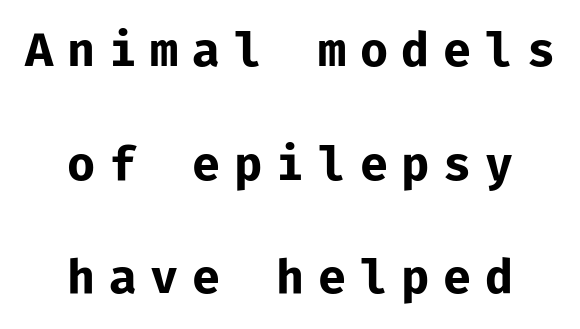
{"serif": "no", "italic": "no", "bold": "yes", "weight": "bold", "width": "normal", "stroke_contrast": "low", "x_height": "medium", "monospaced": "yes", "underline": "no", "align": "center", "line_spacing": "loose", "line_spacing_ratio": 2.42, "letter_spacing": "wide", "letter_spacing_em": 0.29, "glyph_px": 47}
